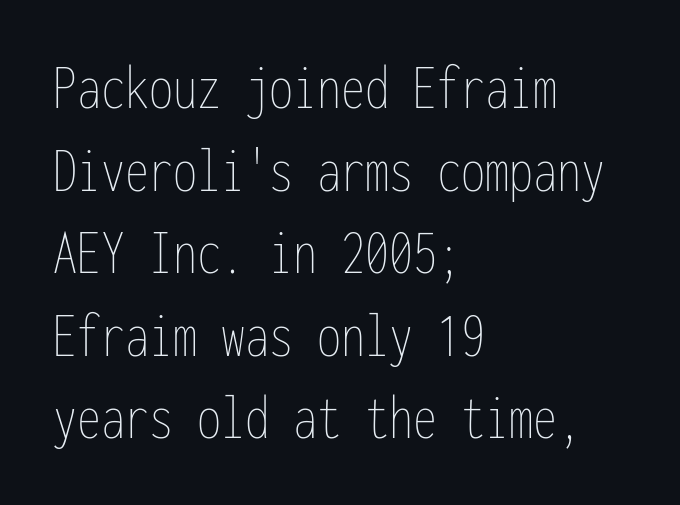
The image shows 64 px thin, condensed type, upright, monospaced; set left-aligned, normal line spacing (1.29x), normal letter spacing, not underlined; low stroke contrast and a medium x-height.
